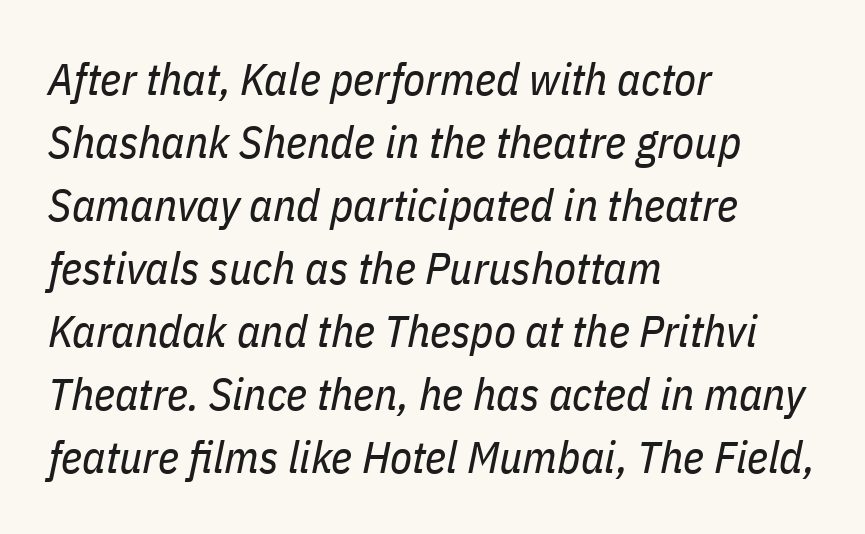
The image shows 45 px regular-weight, condensed type, italic (leaning right); set left-aligned, normal line spacing (1.4x), normal letter spacing, not underlined; low stroke contrast and a medium x-height.
